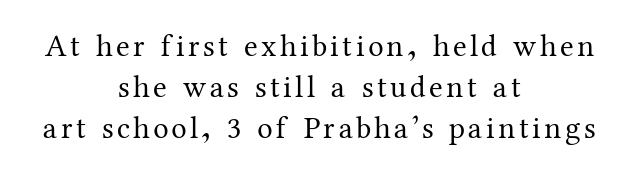
{"serif": "yes", "italic": "no", "bold": "no", "weight": "regular", "width": "normal", "stroke_contrast": "medium", "x_height": "medium", "monospaced": "no", "underline": "no", "align": "center", "line_spacing": "normal", "line_spacing_ratio": 1.32, "glyph_px": 31}
